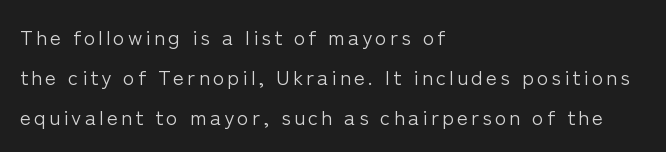
Q: Is the text bold? A: No.
Q: Is the text italic (slanted)? A: No, it is upright.
Q: Is the text underlined? A: No.
Q: How is the paragraph aligned? A: Left-aligned.
Q: Is the spacing between lines tight, normal or loose? A: Loose.
